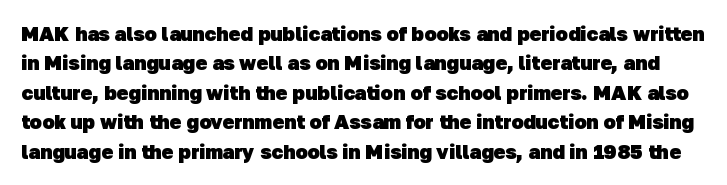
Rule under the text: the space is simply empty. These lines sit exactly where default settings would place them. The tracking reads as untouched default to a designer's eye. Thick stems and heavy bowls — unmistakably bold.
